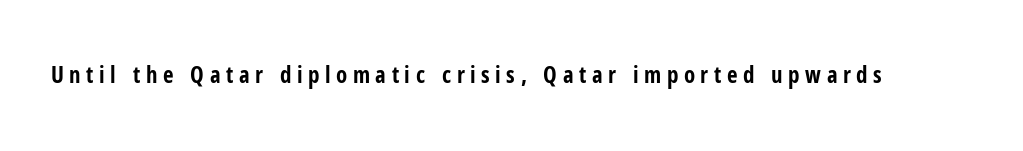
{"italic": "no", "bold": "yes", "underline": "no", "letter_spacing": "wide", "letter_spacing_em": 0.24, "glyph_px": 23}
